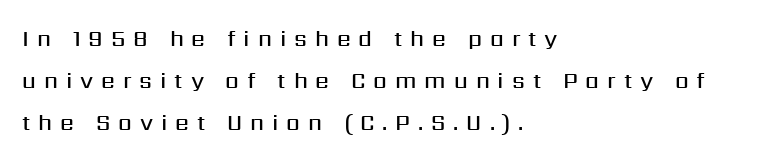
Whoever set this chose breathing room over compactness in the vertical rhythm. Observe the wide spacing: letters keep a clear distance from each other. A somewhat darkened texture: the type is semibold rather than bold. The glyphs are unaccompanied by any horizontal stroke below them. The typesetter chose a ragged-right arrangement here.
